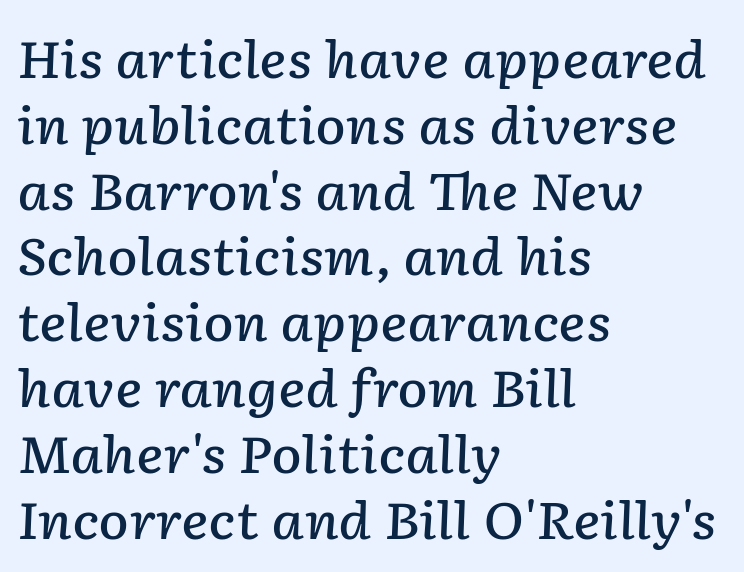
The image shows 51 px semibold type, italic (leaning right); set left-aligned, normal line spacing (1.29x), normal letter spacing, not underlined; low stroke contrast and a medium x-height.
